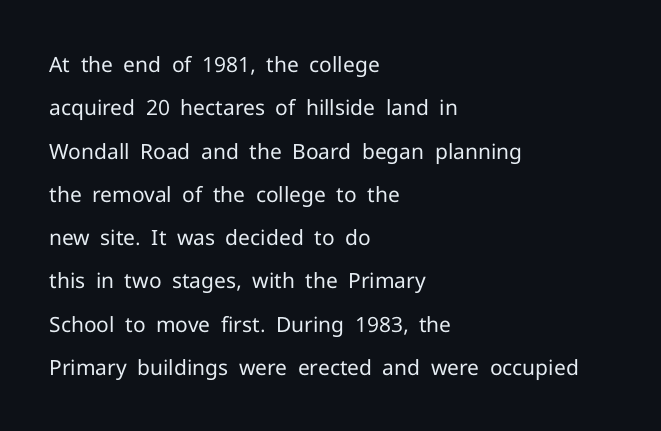
Q: Is the text bold? A: No.
Q: Is the text italic (slanted)? A: No, it is upright.
Q: Is the text underlined? A: No.
Q: How is the paragraph aligned? A: Left-aligned.
Q: Is the spacing between letters normal or unusually wide? A: Normal.
Q: Is the spacing between lines tight, normal or loose? A: Loose.
